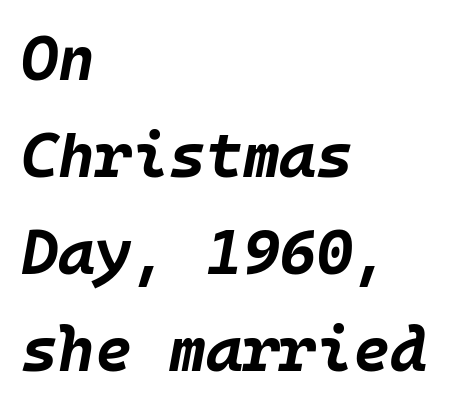
{"italic": "yes", "lean": "right", "slant_degrees": 10, "bold": "yes", "weight": "bold", "width": "normal", "stroke_contrast": "low", "x_height": "large", "underline": "no", "align": "left", "line_spacing": "normal", "line_spacing_ratio": 1.54, "letter_spacing": "normal", "letter_spacing_em": 0.0, "glyph_px": 63}
